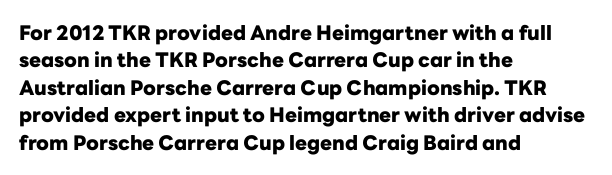
Q: Is the text bold? A: Yes.
Q: Is the text italic (slanted)? A: No, it is upright.
Q: Is the text underlined? A: No.
Q: How is the paragraph aligned? A: Left-aligned.
Q: Is the spacing between letters normal or unusually wide? A: Normal.
Q: Is the spacing between lines tight, normal or loose? A: Normal.
